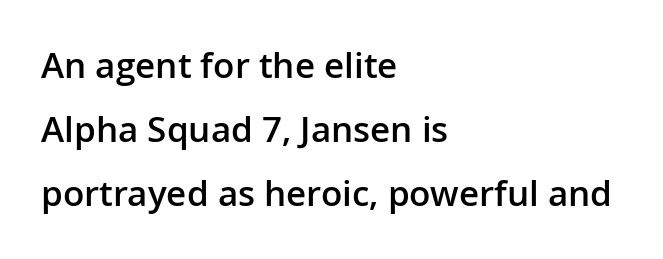
As a designer I'd log this as weight 600, semibold. Is this a fixed-width face? No — the glyphs have proportional, varying widths. You could call the tracking neutral — neither tight nor loose. The lettering stays uniformly vertical, giving the passage a roman look. Only glyphs here, with clear space below each row. Caption: multi-line text, flush left, ragged right.
